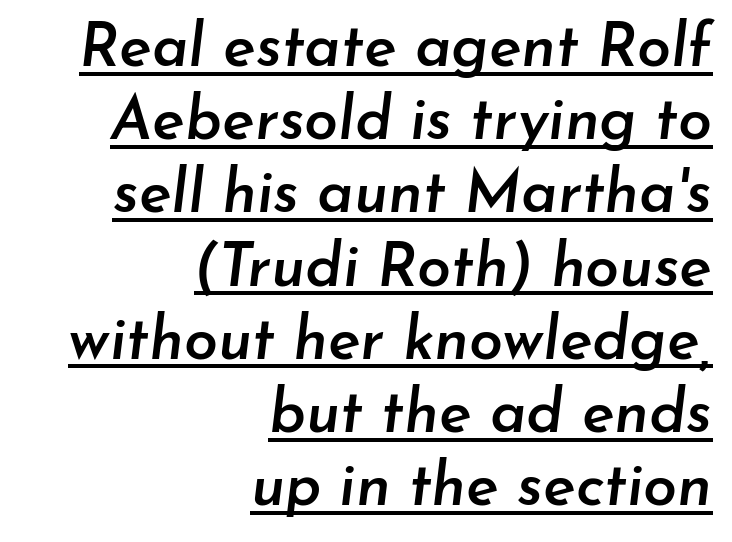
{"italic": "yes", "lean": "right", "slant_degrees": 7, "bold": "semi", "weight": "semibold", "width": "normal", "stroke_contrast": "low", "x_height": "small", "monospaced": "no", "underline": "yes", "align": "right", "line_spacing_ratio": 1.2, "letter_spacing": "normal", "letter_spacing_em": 0.0, "glyph_px": 61}
